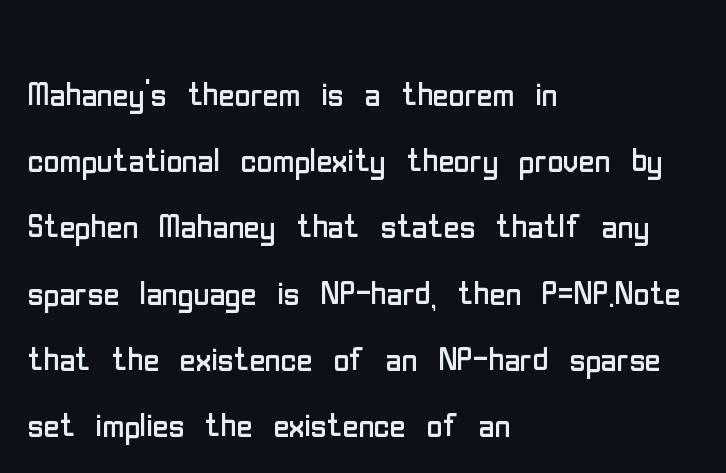
The image shows 43 px regular-weight, condensed sans-serif type, upright; set left-aligned, normal line spacing (1.54x), normal letter spacing, not underlined; low stroke contrast and a medium x-height.
